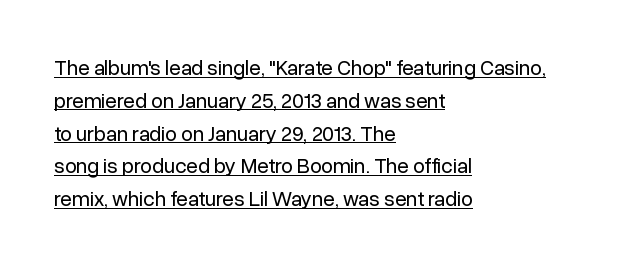
The image shows 21 px text type, upright; set left-aligned, normal line spacing (1.56x), normal letter spacing, underlined.
